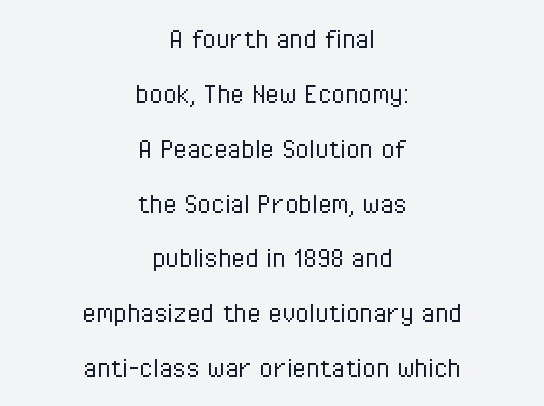
A typesetter would call this proportional, since set widths differ per character. The face used here is a sans, in the tradition of grotesques and geometrics. The passage shown has conventional tracking throughout. Compared with a typical body face, this is equally light or lighter still.
